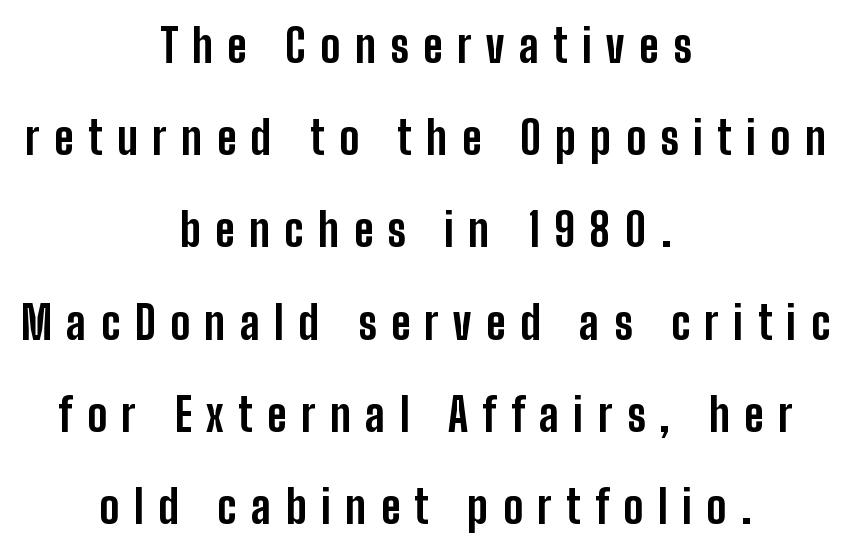
{"serif": "no", "italic": "no", "bold": "yes", "weight": "bold", "width": "condensed", "stroke_contrast": "low", "x_height": "medium", "monospaced": "no", "underline": "no", "align": "center", "line_spacing": "loose", "line_spacing_ratio": 2.05, "letter_spacing": "wide", "letter_spacing_em": 0.32, "glyph_px": 45}
